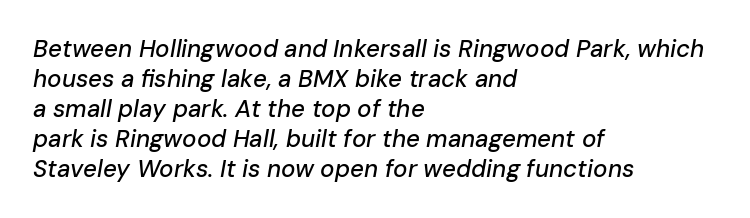
{"italic": "yes", "lean": "right", "slant_degrees": 10, "underline": "no", "align": "left", "line_spacing": "normal", "line_spacing_ratio": 1.25, "letter_spacing": "normal", "letter_spacing_em": 0.0, "glyph_px": 24}
